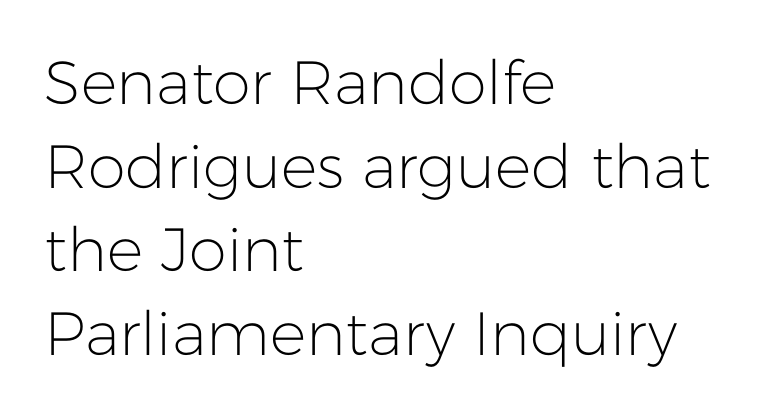
The image shows 61 px light sans-serif type, upright; set left-aligned, normal line spacing (1.37x), normal letter spacing, not underlined; low stroke contrast and a medium x-height.
